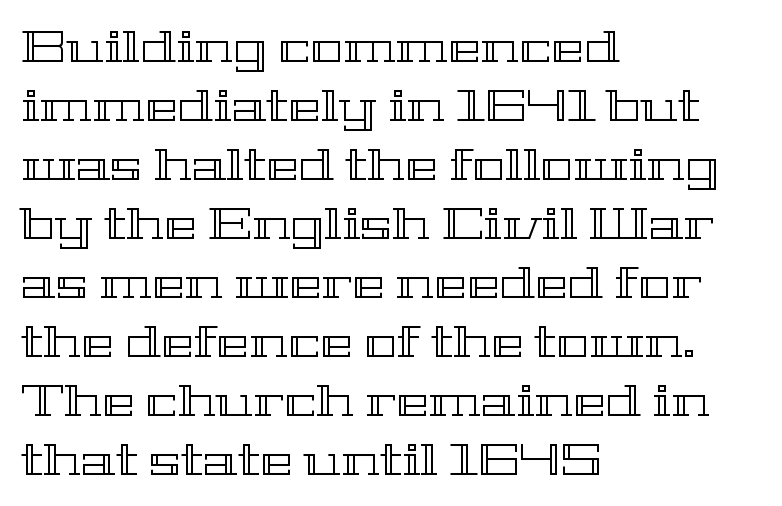
This sample keeps an unexceptional amount of space between lines. Does the lettering tilt? It doesn't — this is upright. Every row of glyphs begins at an identical x-position on the left. The passage shown is typed in a proportional face where columns would drift.
